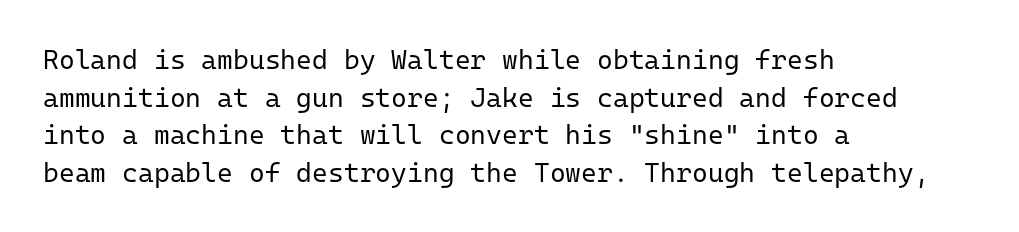
{"italic": "no", "bold": "no", "underline": "no", "align": "left", "line_spacing": "normal", "line_spacing_ratio": 1.39, "letter_spacing": "normal", "letter_spacing_em": 0.0, "glyph_px": 27}
